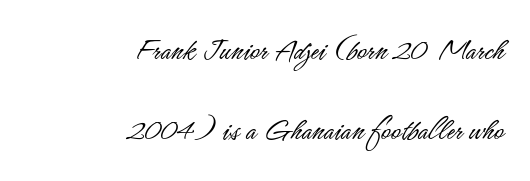
{"serif": "no", "bold": "no", "weight": "light", "width": "condensed", "stroke_contrast": "low", "x_height": "small", "monospaced": "no", "underline": "no", "align": "right", "line_spacing": "loose", "line_spacing_ratio": 2.42, "letter_spacing": "normal", "letter_spacing_em": 0.0, "glyph_px": 33}
